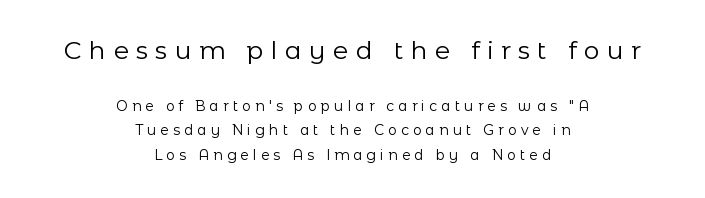
Q: Is the text bold? A: No.
Q: Is the text italic (slanted)? A: No, it is upright.
Q: Is the text underlined? A: No.
Q: How is the paragraph aligned? A: Centered.
Q: Is the spacing between letters normal or unusually wide? A: Unusually wide.
Q: Which block of text is set in a larger size, the first (top) or the second (bottom)? A: The first (top) one.
